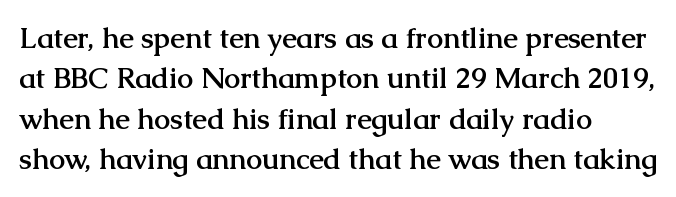
{"serif": "yes", "italic": "no", "bold": "yes", "weight": "semibold", "width": "normal", "stroke_contrast": "medium", "x_height": "medium", "monospaced": "no", "underline": "no", "align": "left", "line_spacing": "normal", "line_spacing_ratio": 1.39, "letter_spacing": "normal", "letter_spacing_em": 0.0, "glyph_px": 29}
